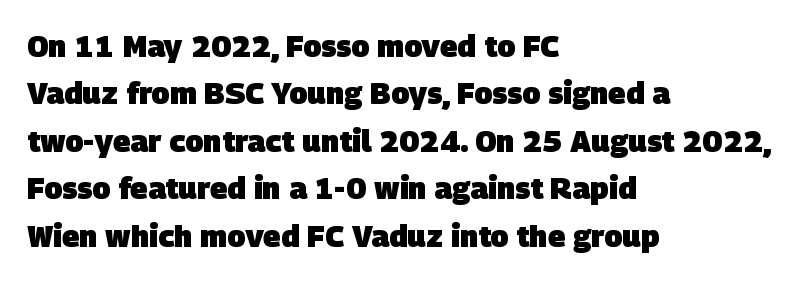
Q: Is the text bold? A: Yes.
Q: Is the typeface a serif or a sans-serif typeface? A: Sans-serif.
Q: Is the text underlined? A: No.
Q: How is the paragraph aligned? A: Left-aligned.
Q: Is the spacing between letters normal or unusually wide? A: Normal.
Q: Is the spacing between lines tight, normal or loose? A: Normal.
Q: Width (condensed, normal, or wide)? A: Normal.
Q: Stroke contrast? A: Low.
Q: x-height? A: Large.
Q: Monospaced? A: No.
